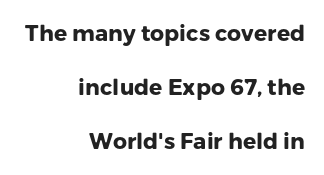
The image shows 22 px bold type, upright; set right-aligned, loose line spacing (2.46x), normal letter spacing, not underlined.
